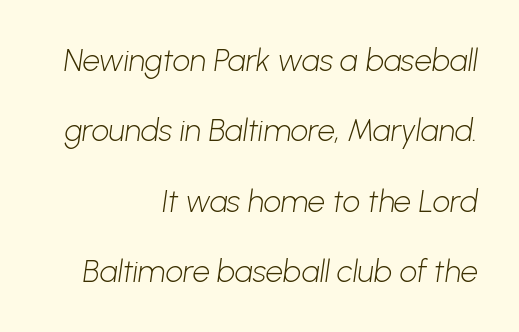
Q: Is the text bold? A: No.
Q: Is the typeface a serif or a sans-serif typeface? A: Sans-serif.
Q: Is the text underlined? A: No.
Q: How is the paragraph aligned? A: Right-aligned.
Q: Is the spacing between letters normal or unusually wide? A: Normal.
Q: Is the spacing between lines tight, normal or loose? A: Loose.
Q: Width (condensed, normal, or wide)? A: Normal.
Q: Stroke contrast? A: Low.
Q: x-height? A: Medium.
Q: Monospaced? A: No.
